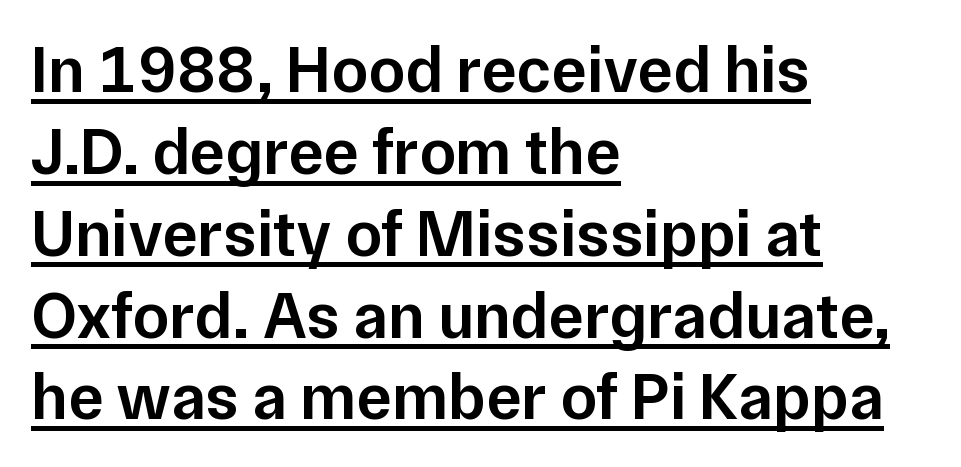
Q: Is the text bold? A: Semi-bold.
Q: Is the text italic (slanted)? A: No, it is upright.
Q: Is the typeface a serif or a sans-serif typeface? A: Sans-serif.
Q: Is the text underlined? A: Yes.
Q: How is the paragraph aligned? A: Left-aligned.
Q: Is the spacing between letters normal or unusually wide? A: Normal.
Q: Width (condensed, normal, or wide)? A: Normal.
Q: Stroke contrast? A: Low.
Q: x-height? A: Medium.
Q: Monospaced? A: No.
